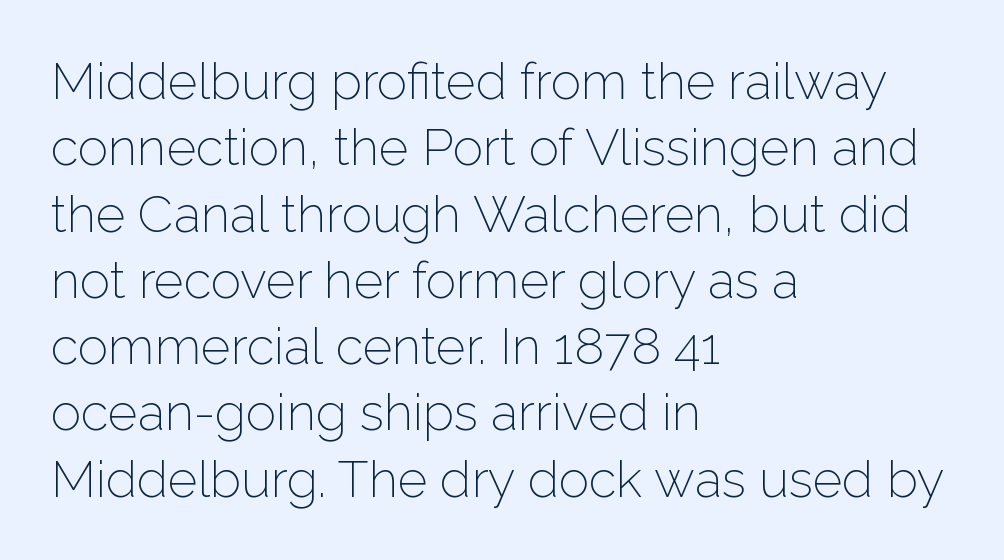
Where is the straight margin? On the left. Ordinary non-slanted type is in use. The weight tops out at a normal text grade. Does the leading feel generous? No, just average. Is the letter spacing exaggerated? No — it looks like the ordinary default.
